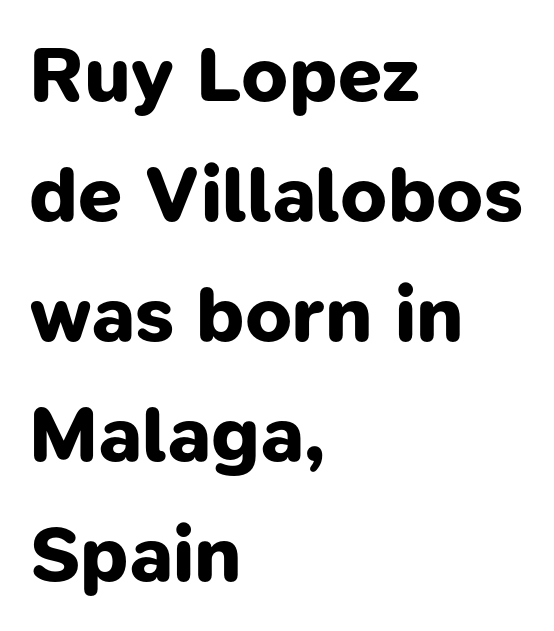
{"serif": "no", "bold": "yes", "weight": "bold", "width": "normal", "stroke_contrast": "low", "x_height": "medium", "monospaced": "no", "underline": "no", "align": "left", "line_spacing": "normal", "line_spacing_ratio": 1.52, "letter_spacing": "normal", "letter_spacing_em": 0.0, "glyph_px": 79}
